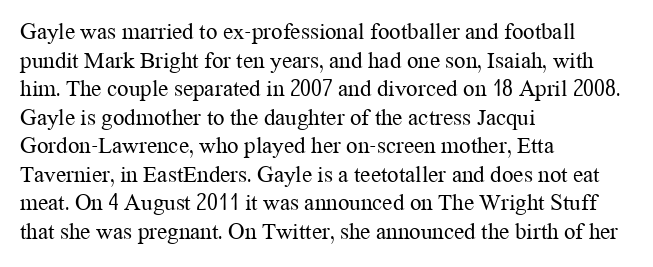
Beneath every word, the page is bare. On a weight scale, this lands at 450 or below. Look at the tracking — it's just the regular setting, nothing added. The typesetter chose a ragged-right arrangement here. Upright lettering throughout.
